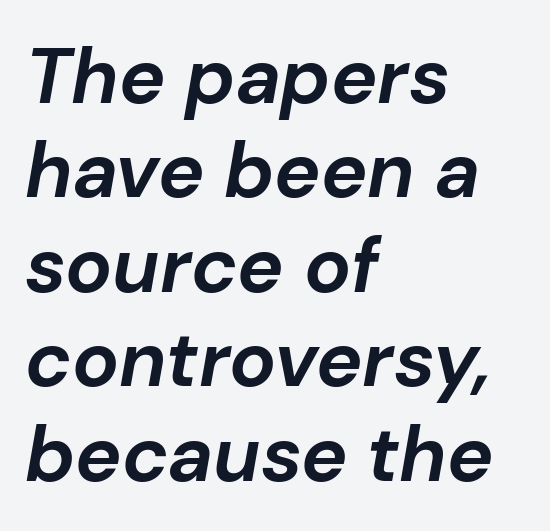
The image shows 78 px bold type, italic (leaning right); set left-aligned, line spacing 1.21x, normal letter spacing, not underlined; low stroke contrast and a medium x-height.
